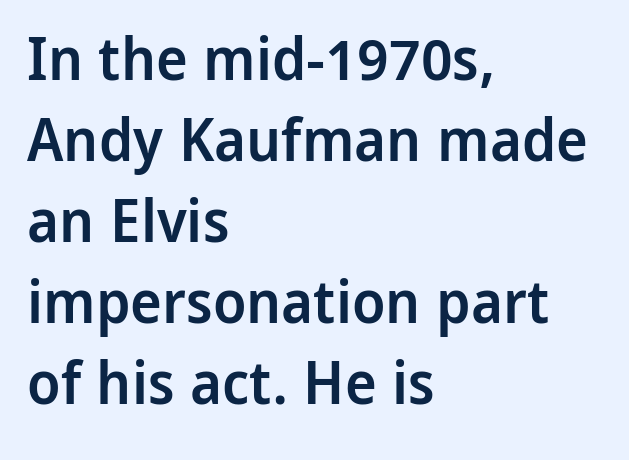
{"serif": "no", "italic": "no", "bold": "semi", "weight": "semibold", "width": "normal", "stroke_contrast": "low", "x_height": "medium", "monospaced": "no", "underline": "no", "align": "left", "line_spacing": "normal", "line_spacing_ratio": 1.35, "letter_spacing": "normal", "letter_spacing_em": 0.0, "glyph_px": 60}
